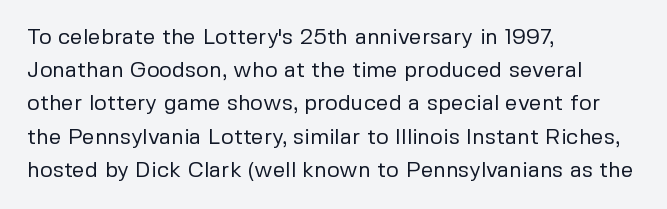
Tall strokes in this sample are plumb rather than angled. Weight: regular or lighter. Tracking value appears to be zero — textbook default spacing. The passage shown stacks its lines at a standard gap. The lines in this sample share a left origin and differ only in where they stop. Anything drawn beneath the words? Only blank space.
